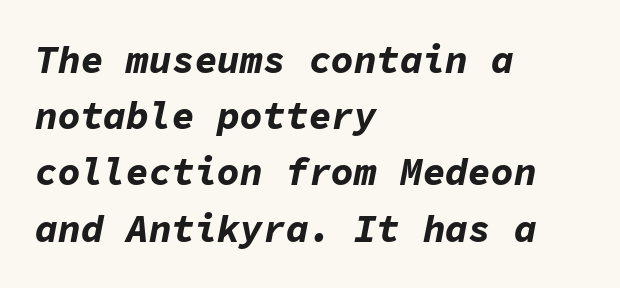
The letters are slanted; this is an italic face. The tracking reads as untouched default to a designer's eye. Is this a fixed-width face? Yes — each glyph sits in an identical cell. The foot of each line stays bare and open. Horizontal alignment here is leftward, the default for most running prose.
